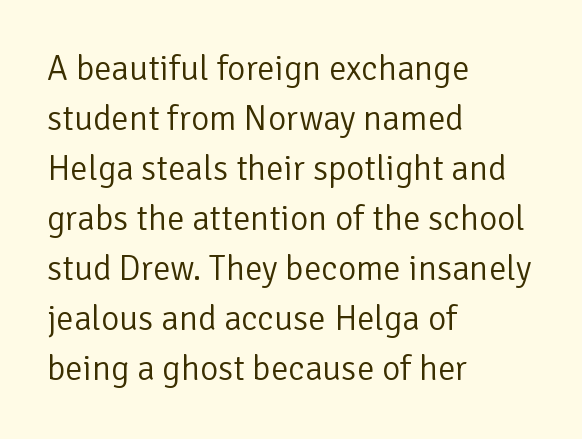
Reading down the block, your eye returns to a fixed left position each line. The typeface chosen for these lines omits serifs. Is the letter spacing exaggerated? No — it looks like the ordinary default. Glance below the letters and you will spot only blank space.
